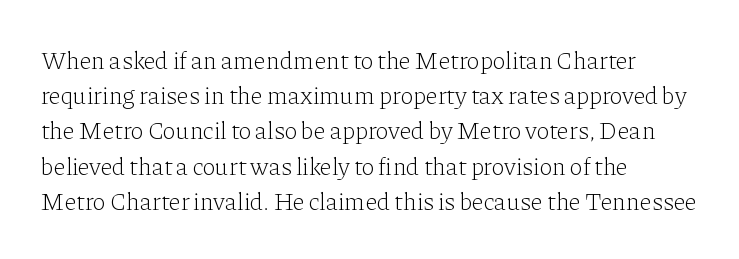
{"italic": "no", "bold": "no", "underline": "no", "align": "left", "line_spacing": "normal", "line_spacing_ratio": 1.41, "letter_spacing": "normal", "letter_spacing_em": 0.0, "glyph_px": 25}
